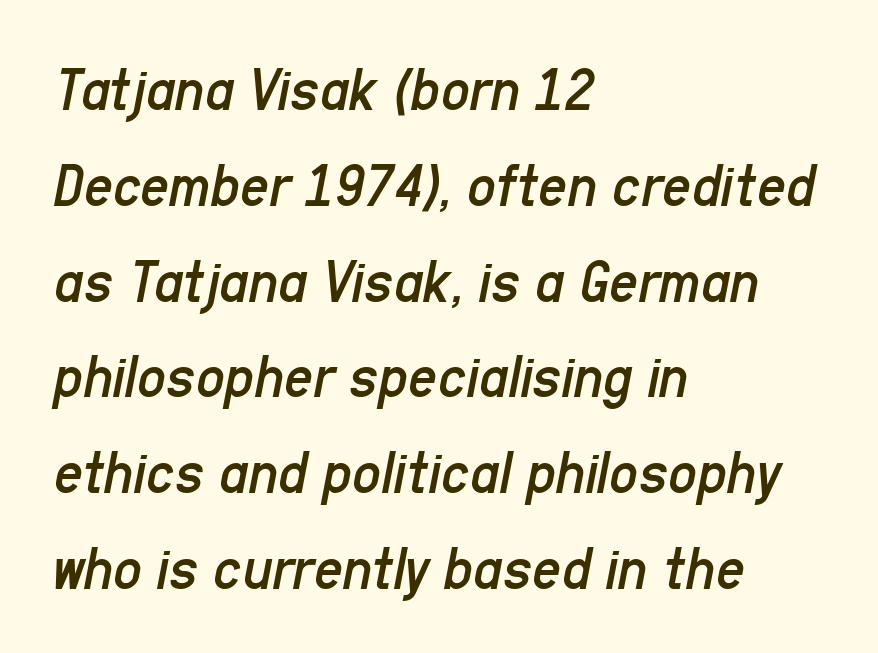
{"italic": "yes", "lean": "right", "slant_degrees": 11, "bold": "no", "weight": "regular", "width": "condensed", "stroke_contrast": "low", "x_height": "medium", "monospaced": "no", "underline": "no", "align": "left", "line_spacing": "normal", "line_spacing_ratio": 1.52, "letter_spacing": "normal", "letter_spacing_em": 0.0, "glyph_px": 63}
